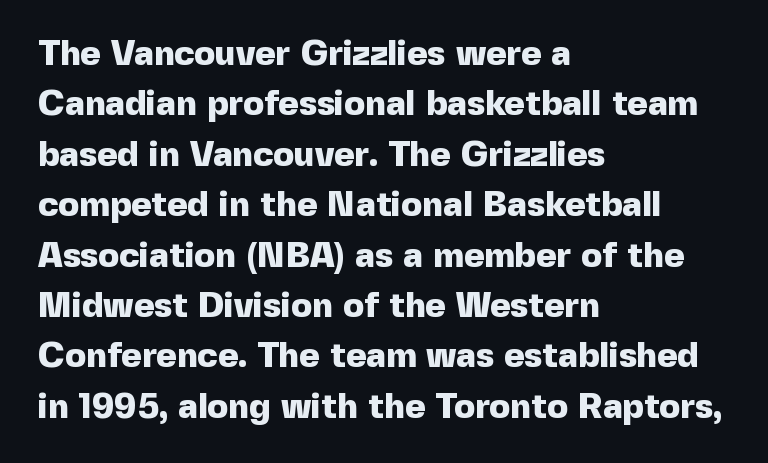
Q: Is the text bold? A: Yes.
Q: Is the text italic (slanted)? A: No, it is upright.
Q: Is the typeface a serif or a sans-serif typeface? A: Sans-serif.
Q: Is the text underlined? A: No.
Q: How is the paragraph aligned? A: Left-aligned.
Q: Is the spacing between letters normal or unusually wide? A: Normal.
Q: Is the spacing between lines tight, normal or loose? A: Normal.
Q: Width (condensed, normal, or wide)? A: Normal.
Q: x-height? A: Medium.
Q: Monospaced? A: No.
